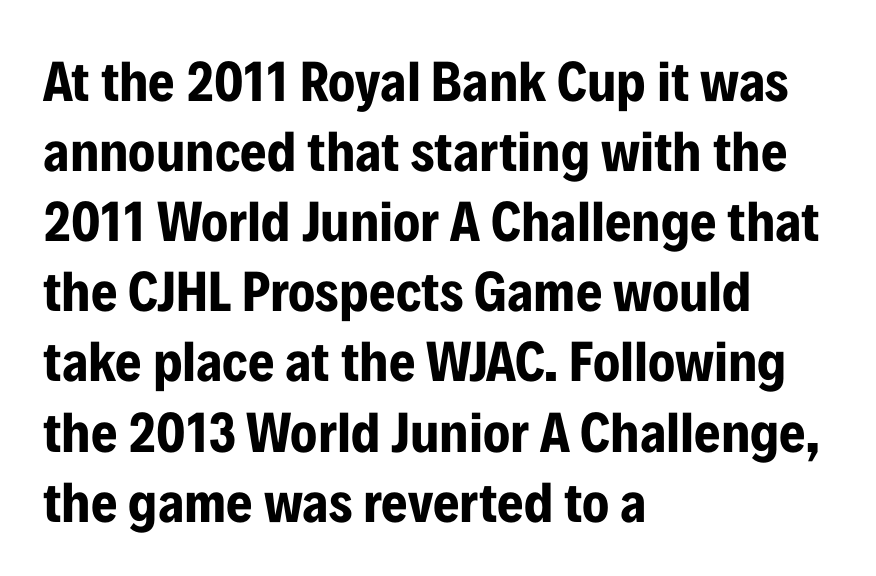
{"serif": "no", "italic": "no", "bold": "yes", "weight": "bold", "width": "condensed", "stroke_contrast": "low", "x_height": "medium", "monospaced": "no", "underline": "no", "align": "left", "line_spacing_ratio": 1.23, "letter_spacing": "normal", "letter_spacing_em": 0.0, "glyph_px": 57}
